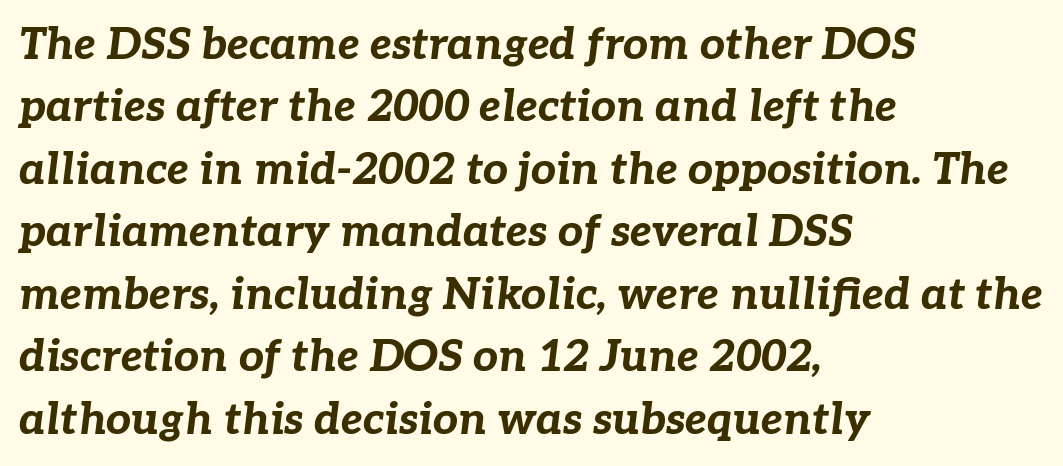
{"italic": "yes", "lean": "right", "slant_degrees": 7, "bold": "yes", "weight": "bold", "width": "normal", "stroke_contrast": "low", "x_height": "medium", "monospaced": "no", "underline": "no", "align": "left", "line_spacing": "normal", "line_spacing_ratio": 1.42, "letter_spacing": "normal", "letter_spacing_em": 0.0, "glyph_px": 44}
